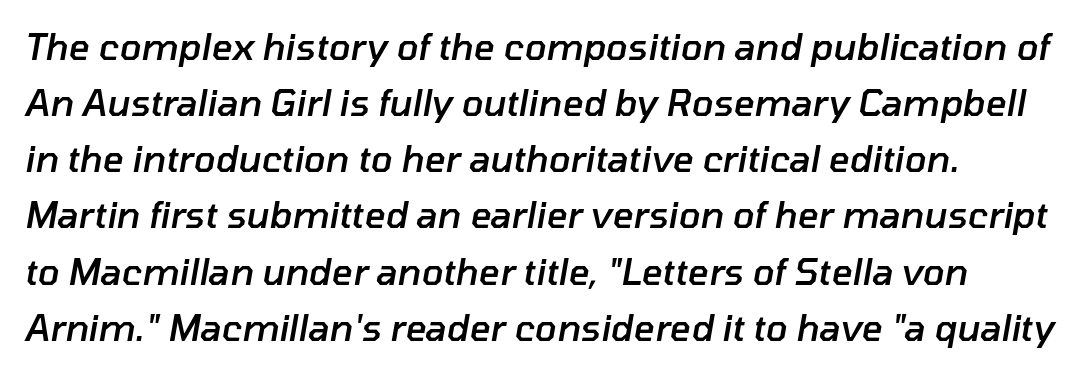
The image shows 36 px semibold type, italic (leaning right); set left-aligned, normal line spacing (1.56x), normal letter spacing, not underlined; low stroke contrast and a medium x-height.
